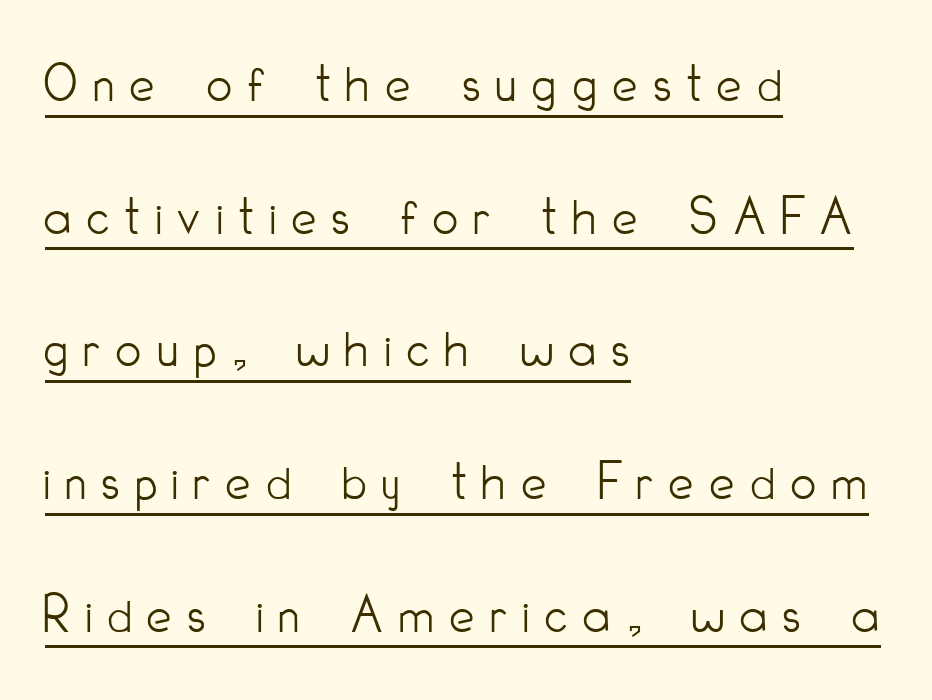
{"serif": "no", "italic": "no", "bold": "no", "weight": "light", "width": "condensed", "stroke_contrast": "low", "x_height": "small", "monospaced": "no", "underline": "yes", "align": "left", "line_spacing": "loose", "line_spacing_ratio": 2.37, "letter_spacing": "wide", "letter_spacing_em": 0.28, "glyph_px": 56}
